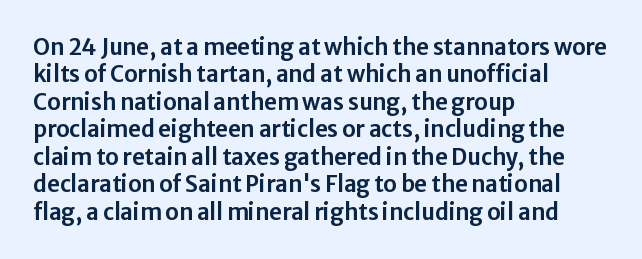
The image shows 22 px text type, upright; set left-aligned, normal line spacing (1.25x), normal letter spacing, not underlined.
